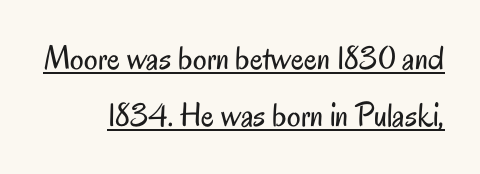
Q: Is the text bold? A: No.
Q: Is the text italic (slanted)? A: No, it is upright.
Q: Is the typeface a serif or a sans-serif typeface? A: Sans-serif.
Q: Is the text underlined? A: Yes.
Q: Is the spacing between letters normal or unusually wide? A: Normal.
Q: Is the spacing between lines tight, normal or loose? A: Normal.
Q: Width (condensed, normal, or wide)? A: Condensed.
Q: Stroke contrast? A: Low.
Q: x-height? A: Small.
Q: Monospaced? A: No.
